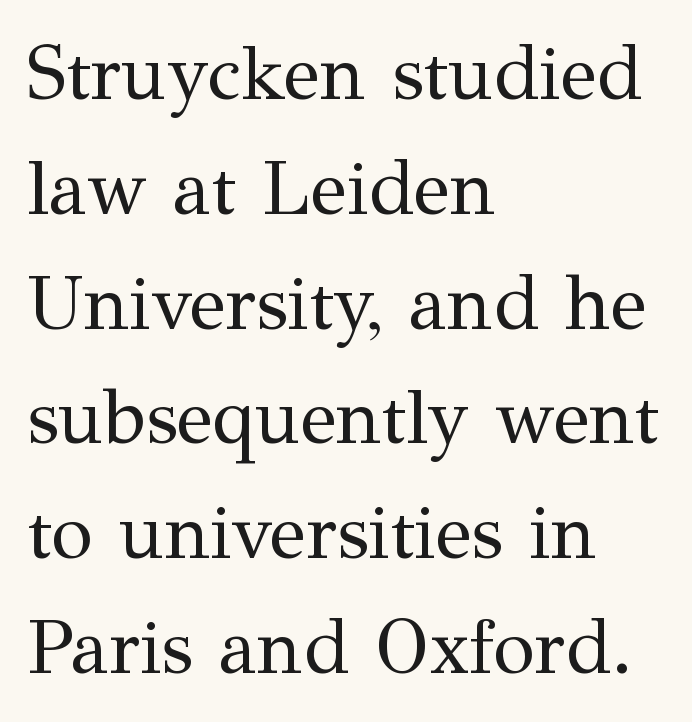
The image shows 76 px regular-weight serif type, upright; set left-aligned, normal line spacing (1.51x), normal letter spacing, not underlined; medium stroke contrast and a medium x-height.
